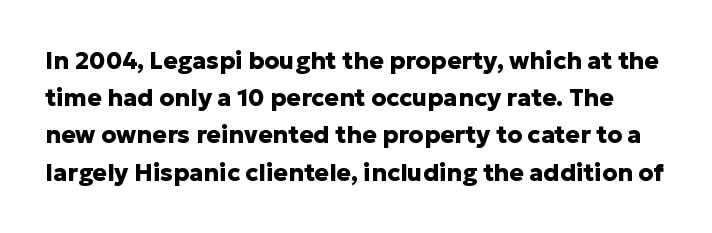
Tall strokes in this sample are plumb rather than angled. A normal amount of white space separates one row of letters from the next. Decoration check: the copy has no underline. What weight is shown? A full bold with thick strokes. Between one letter and the next there's only the usual sliver of space.
